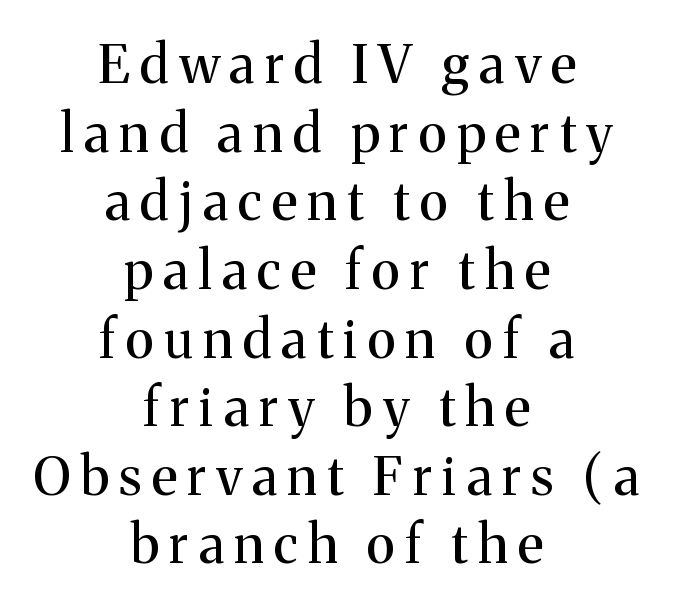
{"serif": "yes", "italic": "no", "width": "normal", "stroke_contrast": "medium", "x_height": "medium", "monospaced": "no", "underline": "no", "align": "center", "line_spacing": "normal", "line_spacing_ratio": 1.32, "letter_spacing": "wide", "letter_spacing_em": 0.2, "glyph_px": 52}
